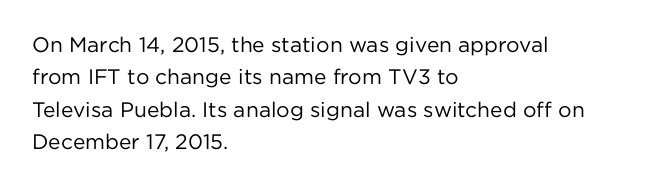
Words float on clear page, feet unadorned. Letters have the restrained weight of plain body copy at most. Horizontal alignment here is leftward, the default for most running prose. Whoever set this chose a conventional vertical rhythm. This sample uses an upright cut, with every glyph sitting square on the baseline.
